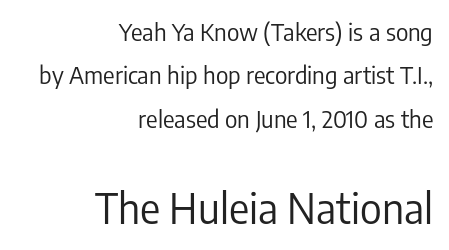
Each word holds together tightly as a unit, with standard inter-letter gaps. Examine the stroke ends and you'll find no serifs. When letters stand straight like this, we call the style roman or upright. Stem width sits at or under what a default text font uses. The lower block of text is set noticeably larger than the block above it.
